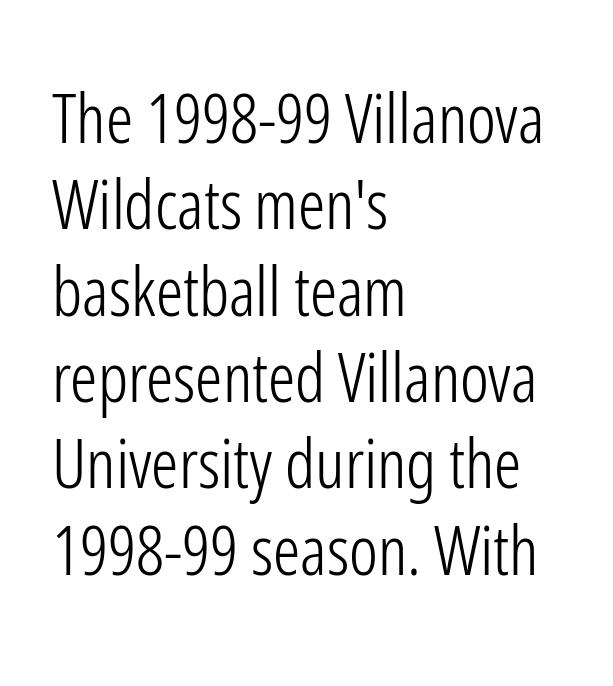
The image shows 68 px light, condensed sans-serif type, upright; set left-aligned, normal line spacing (1.27x), normal letter spacing, not underlined; low stroke contrast and a medium x-height.
